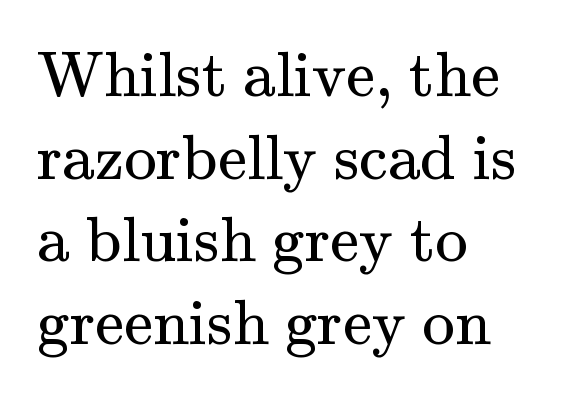
{"serif": "yes", "italic": "no", "bold": "no", "weight": "regular", "width": "normal", "stroke_contrast": "medium", "x_height": "small", "monospaced": "no", "underline": "no", "align": "left", "line_spacing": "normal", "line_spacing_ratio": 1.27, "letter_spacing": "normal", "letter_spacing_em": 0.0, "glyph_px": 65}
